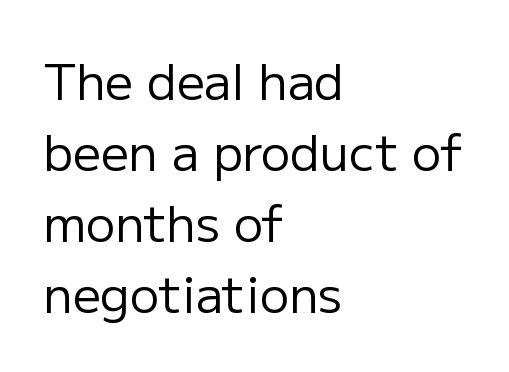
Students, observe: this is what conventionally led text looks like. Default kerning and tracking; the words read as compact shapes. A student would call this left alignment; a typographer would say flush left, rag right. Notice how the stems are strictly vertical — no italics here.
